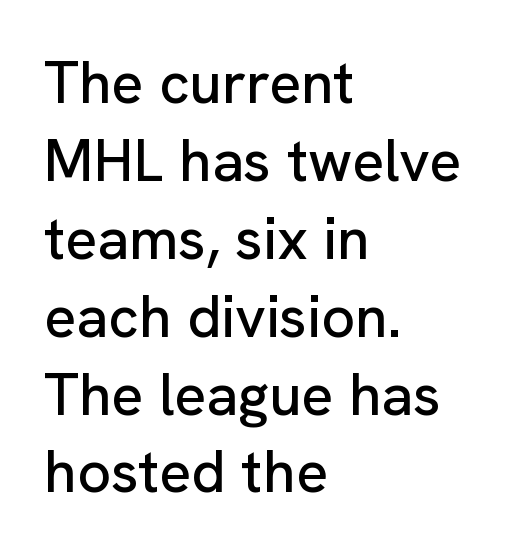
The image shows 59 px sans-serif type, upright; set left-aligned, normal line spacing (1.32x), normal letter spacing, not underlined; low stroke contrast and a medium x-height.
